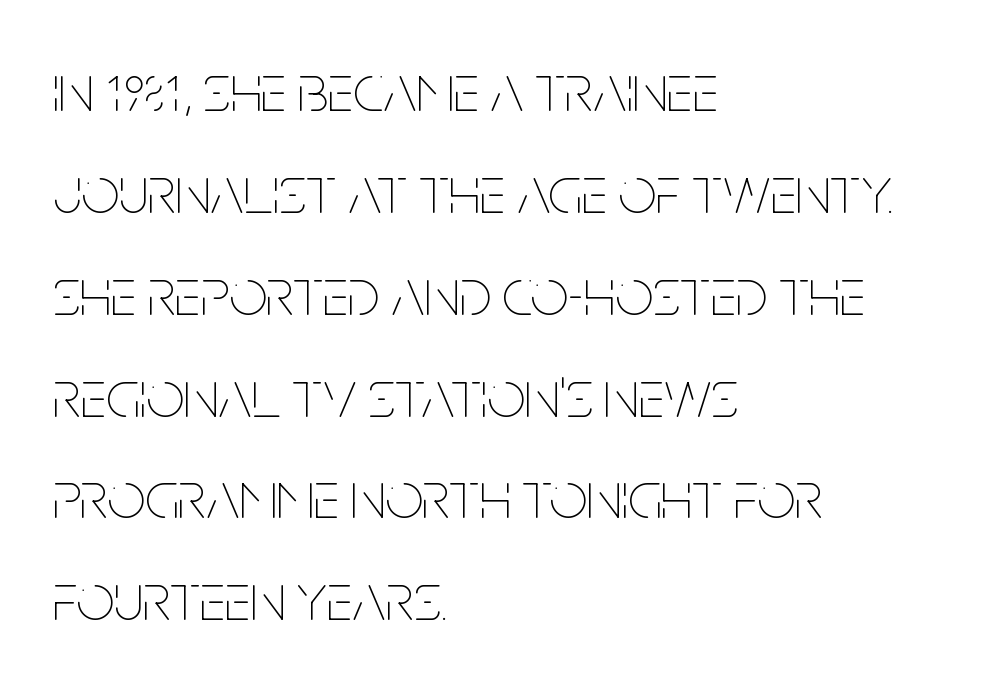
The compositor pushed each line to the left boundary. The letters advance in unequal steps, a hallmark of proportional type. The letters sit at their default tracking, neither squeezed nor spread. Weight: not bold — regular or lighter. Compared with typical paragraphs, the rows here are spaced about the same.
